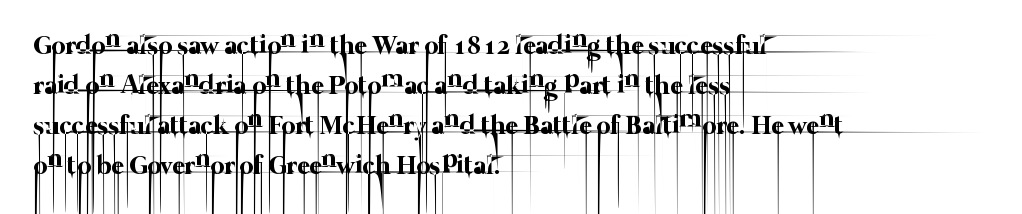
The lines are quadded left. A normal amount of white space separates one row of letters from the next. A clean baseline with only descenders dipping below it. Ink coverage per letter is moderate at most.
